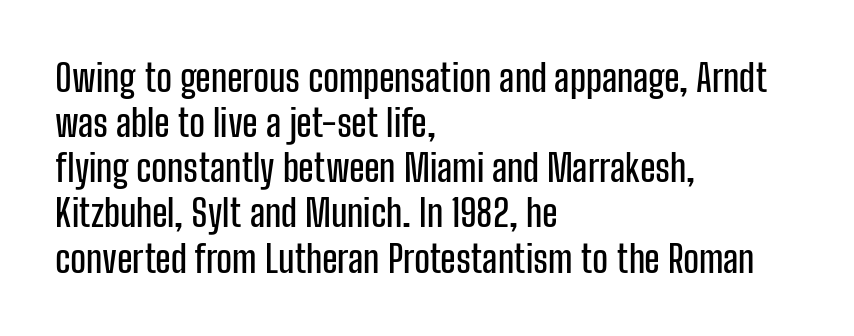
The image shows 37 px condensed sans-serif type, upright; set left-aligned, line spacing 1.22x, normal letter spacing, not underlined; low stroke contrast and a medium x-height.
